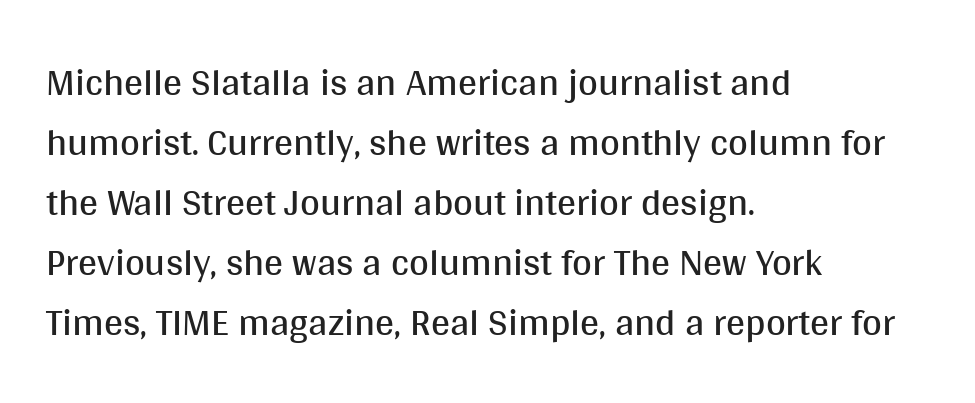
A bare baseline throughout the passage. Looks like regular typesetting: each glyph gets only the width it needs. One glance says typical: line gaps are just what's usual. Observe the ordinary spacing: letters are neighbours, not strangers. A typesetter would label this face a sans.
